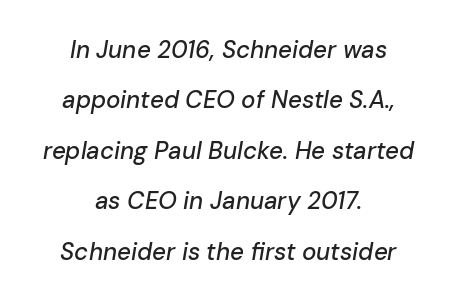
This sample trades compactness for vertical openness between lines. Default kerning and tracking; the words read as compact shapes. Compared with ordinary roman type, these characters are visibly tilted. Typeset on center — no edge is straight. Lines of text with bare space underneath.
